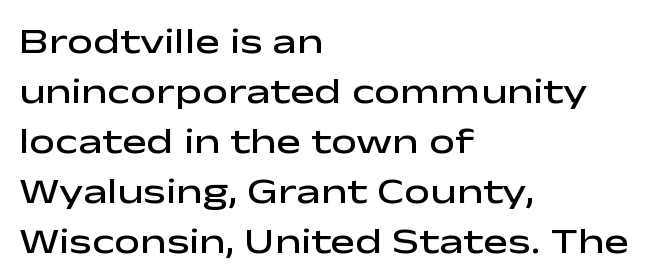
Q: Is the text bold? A: Semi-bold.
Q: Is the text italic (slanted)? A: No, it is upright.
Q: Is the typeface a serif or a sans-serif typeface? A: Sans-serif.
Q: Is the text underlined? A: No.
Q: How is the paragraph aligned? A: Left-aligned.
Q: Is the spacing between letters normal or unusually wide? A: Normal.
Q: Is the spacing between lines tight, normal or loose? A: Normal.
Q: Width (condensed, normal, or wide)? A: Wide.
Q: Stroke contrast? A: Low.
Q: x-height? A: Medium.
Q: Monospaced? A: No.
